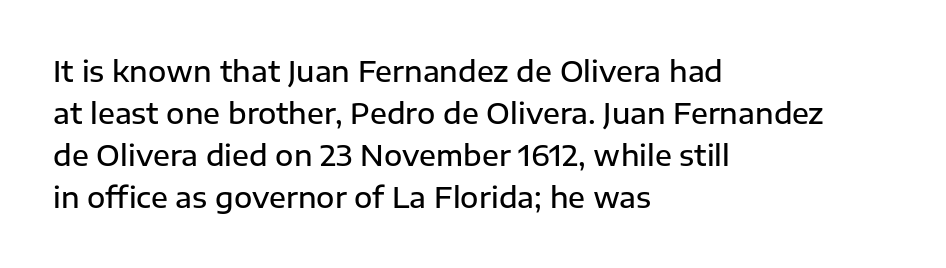
{"serif": "no", "italic": "no", "bold": "semi", "weight": "semibold", "width": "normal", "stroke_contrast": "low", "x_height": "medium", "monospaced": "no", "underline": "no", "align": "left", "line_spacing": "normal", "line_spacing_ratio": 1.5, "letter_spacing": "normal", "letter_spacing_em": 0.0, "glyph_px": 28}
